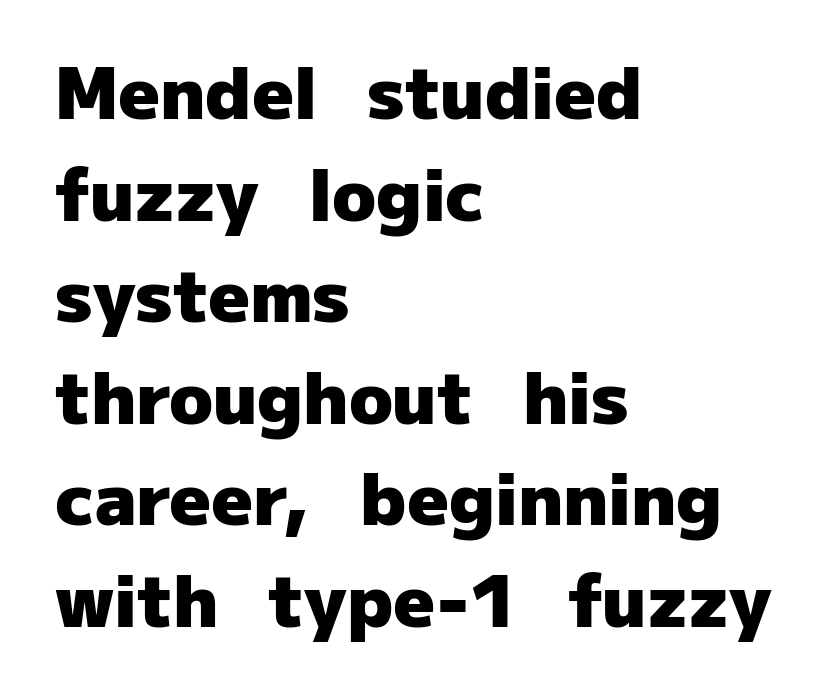
This rendering employs a face without finishing strokes, i.e., a sans-serif. Think of a printed novel: that variable character pitch is what you see here. These lines were composed using upright roman letters. These lines sit exactly where default settings would place them. Its strokes are broad and dark, the hallmark of bold type.
